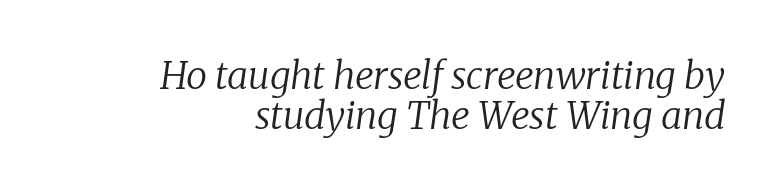
The image shows 38 px regular-weight serif type, italic (leaning right); set right-aligned, tight line spacing (1.06x), normal letter spacing, not underlined; low stroke contrast and a medium x-height.
